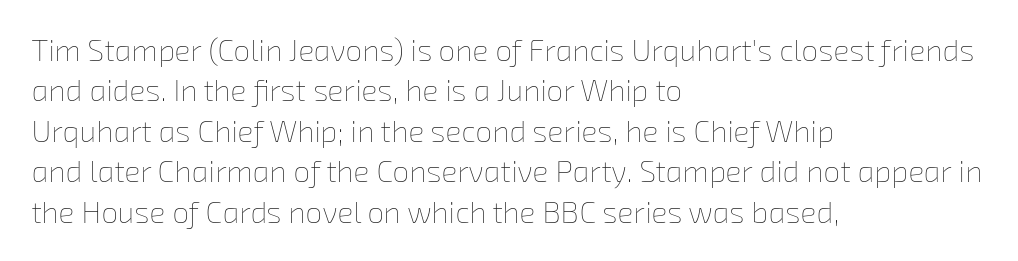
Words float on clear page, feet unadorned. The rows are spaced the way most documents space them. All the whitespace from short lines collects on the right. Looks like regular typesetting: each glyph gets only the width it needs. Glyph-to-glyph distance matches everyday printed text.
